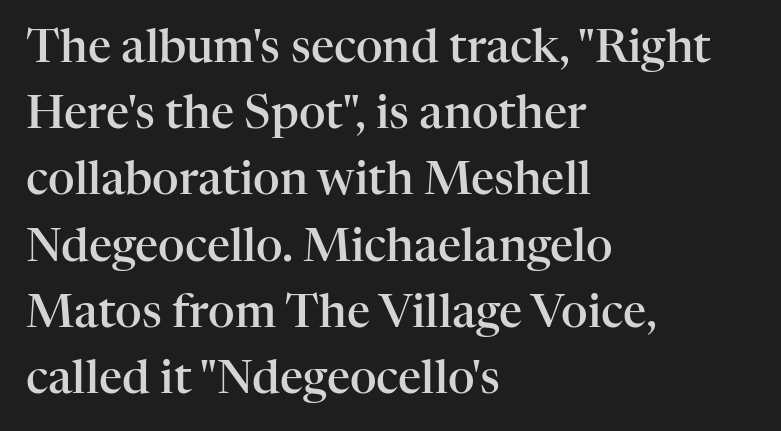
Q: Is the text bold? A: Semi-bold.
Q: Is the text italic (slanted)? A: No, it is upright.
Q: Is the typeface a serif or a sans-serif typeface? A: Serif.
Q: Is the text underlined? A: No.
Q: How is the paragraph aligned? A: Left-aligned.
Q: Is the spacing between letters normal or unusually wide? A: Normal.
Q: Is the spacing between lines tight, normal or loose? A: Normal.
Q: Width (condensed, normal, or wide)? A: Normal.
Q: Stroke contrast? A: High.
Q: x-height? A: Medium.
Q: Monospaced? A: No.
